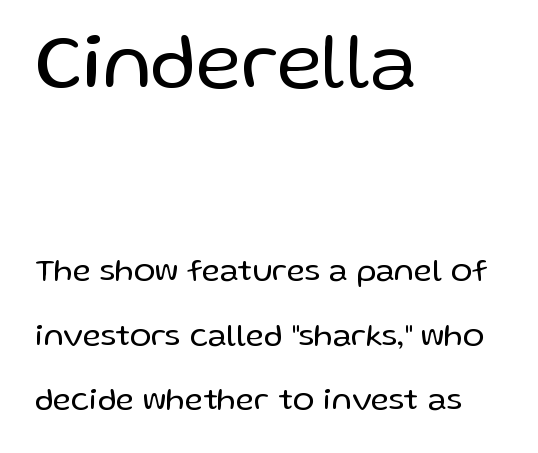
The image shows 79 px regular-weight sans-serif type, upright; set left-aligned, loose line spacing (2.03x), normal letter spacing, not underlined; the first (top) block is 2.47x larger; low stroke contrast and a medium x-height.
